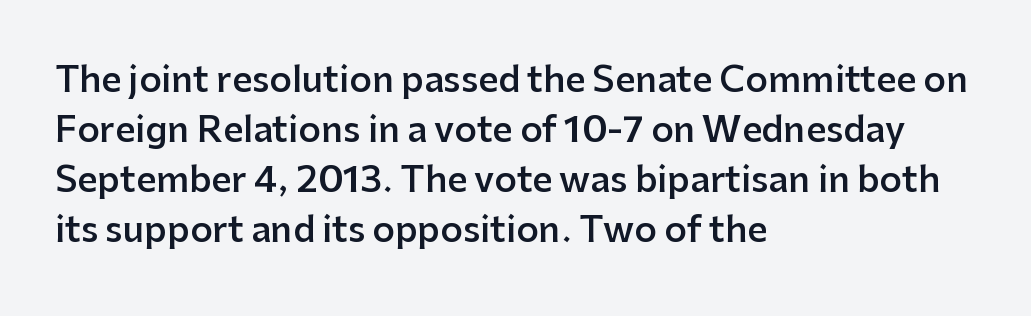
The space between consecutive lines is moderate. What stands out about the letter spacing? Nothing — it is the standard amount. Posture: upright roman. A typesetter would label this face a sans.
